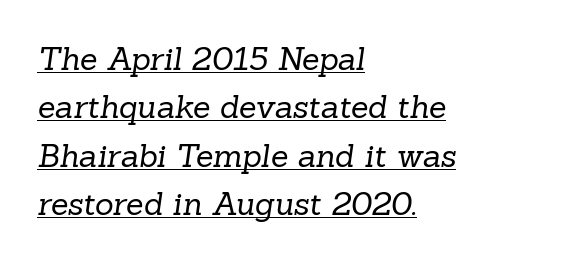
Q: Is the text bold? A: No.
Q: Is the typeface a serif or a sans-serif typeface? A: Serif.
Q: Is the text underlined? A: Yes.
Q: How is the paragraph aligned? A: Left-aligned.
Q: Is the spacing between letters normal or unusually wide? A: Normal.
Q: Is the spacing between lines tight, normal or loose? A: Normal.
Q: Width (condensed, normal, or wide)? A: Normal.
Q: Stroke contrast? A: Low.
Q: x-height? A: Medium.
Q: Monospaced? A: No.
